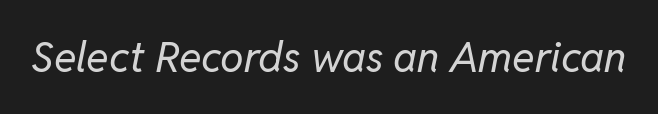
{"italic": "yes", "lean": "right", "slant_degrees": 11, "bold": "no", "weight": "regular", "width": "normal", "stroke_contrast": "low", "x_height": "medium", "monospaced": "no", "underline": "no", "letter_spacing": "normal", "letter_spacing_em": 0.0, "glyph_px": 42}
